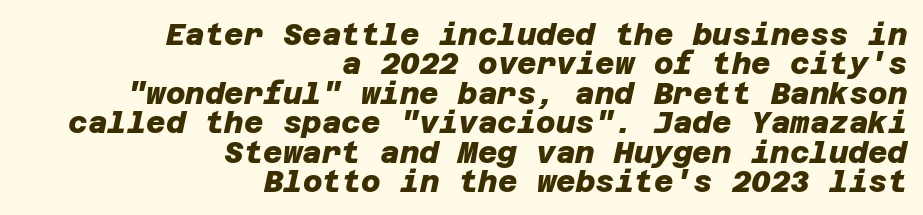
{"serif": "no", "bold": "yes", "weight": "heavy", "width": "normal", "stroke_contrast": "low", "x_height": "large", "underline": "no", "align": "right", "line_spacing": "tight", "line_spacing_ratio": 0.98, "letter_spacing": "normal", "letter_spacing_em": 0.0, "glyph_px": 30}
